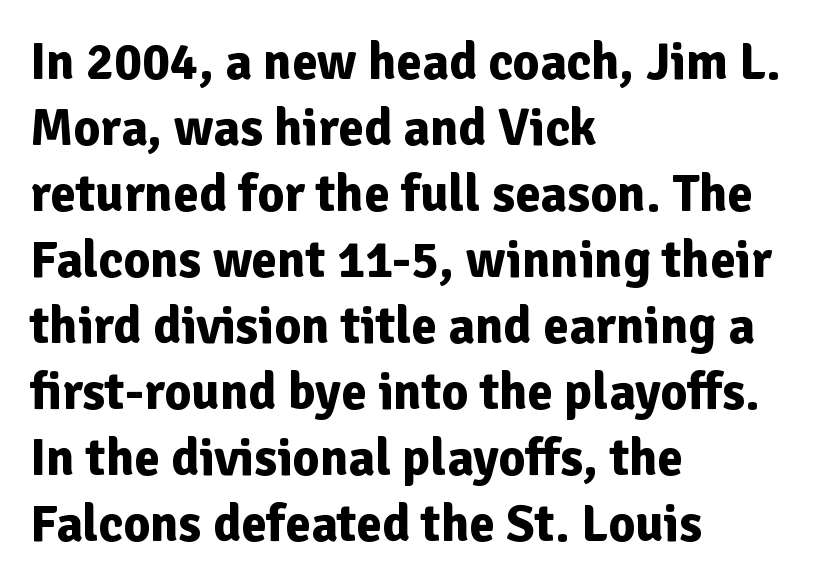
These words are printed bold, with thick strokes throughout. Underline: absent. This rendering leaves character spacing at its baseline value. Students, observe: this is what conventionally led text looks like. Vertical strokes here are truly vertical. The letters carry no serifs — their stems end cleanly without finishing strokes.
